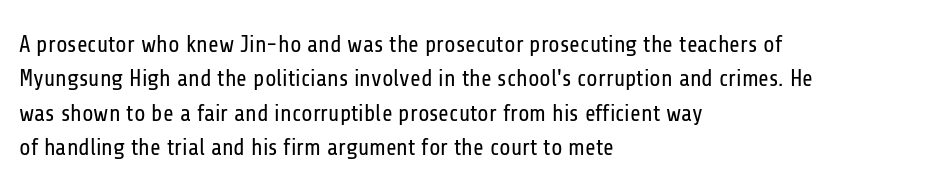
The vertical gap from one line to the next is medium. These lines were composed using upright roman letters. Horizontal alignment here is leftward, the default for most running prose. The gaps between neighbouring characters are ordinary and unremarkable. Weight: regular or lighter.
